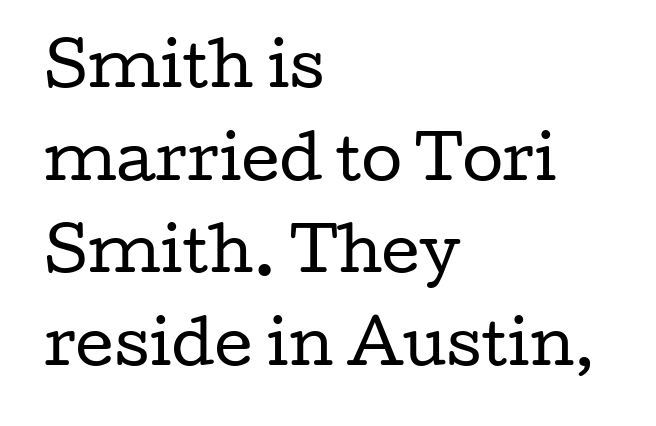
Does the copy run flush right? No — it runs flush left. Check under the words: just untouched page. Evenly set lines give the paragraph a standard silhouette. Bold? No — there's no thickening of the strokes. You could call the tracking neutral — neither tight nor loose. Think of a printed novel: that variable character pitch is what you see here.
